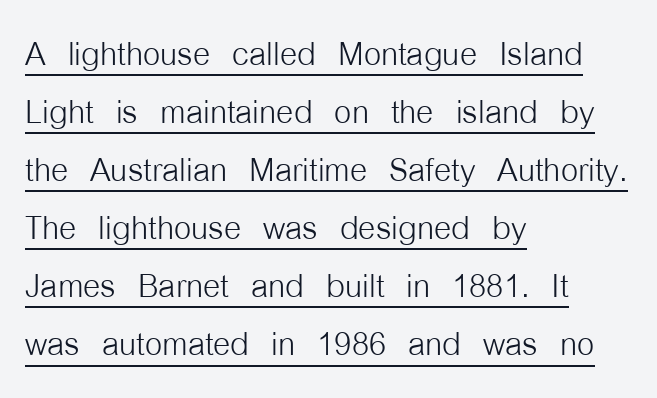
Q: Is the text bold? A: No.
Q: Is the text italic (slanted)? A: No, it is upright.
Q: Is the typeface a serif or a sans-serif typeface? A: Sans-serif.
Q: Is the text underlined? A: Yes.
Q: How is the paragraph aligned? A: Left-aligned.
Q: Is the spacing between letters normal or unusually wide? A: Normal.
Q: Is the spacing between lines tight, normal or loose? A: Normal.
Q: Width (condensed, normal, or wide)? A: Condensed.
Q: Stroke contrast? A: Low.
Q: x-height? A: Medium.
Q: Monospaced? A: No.
